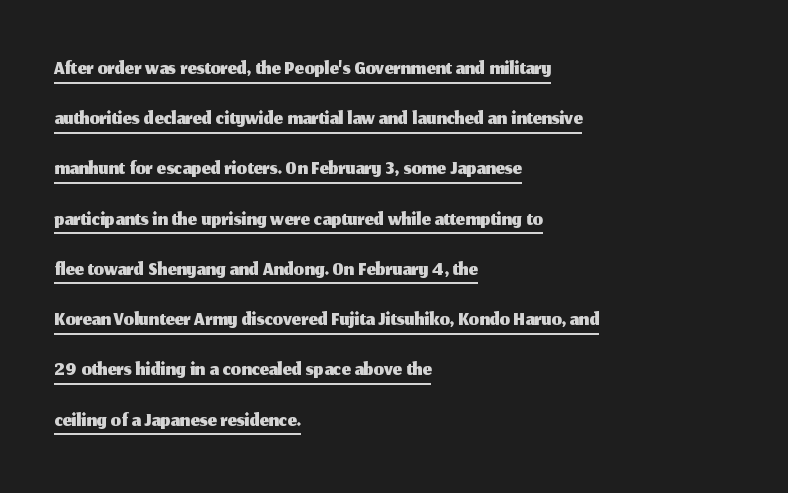
{"serif": "no", "italic": "no", "width": "normal", "stroke_contrast": "medium", "x_height": "medium", "monospaced": "no", "underline": "yes", "align": "left", "line_spacing": "normal", "line_spacing_ratio": 1.57, "letter_spacing": "normal", "letter_spacing_em": 0.0, "glyph_px": 32}
